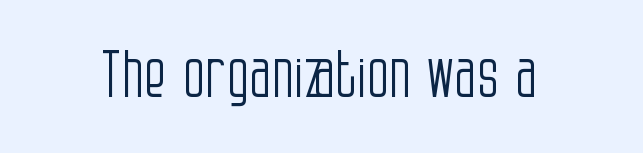
The image shows 65 px light, condensed sans-serif type, upright; set normal letter spacing, not underlined; low stroke contrast and a large x-height.
